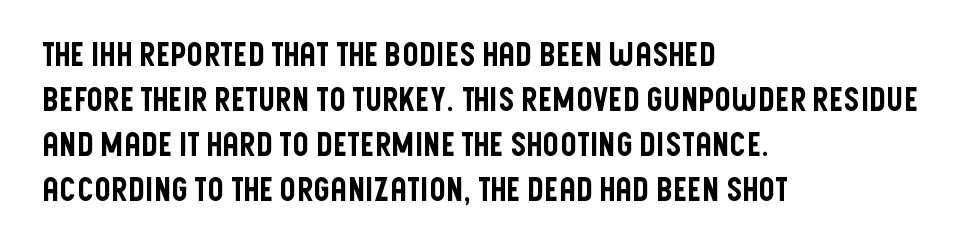
The image shows 32 px condensed sans-serif type, upright; set left-aligned, normal line spacing (1.41x), normal letter spacing, not underlined; low stroke contrast and a large x-height.
